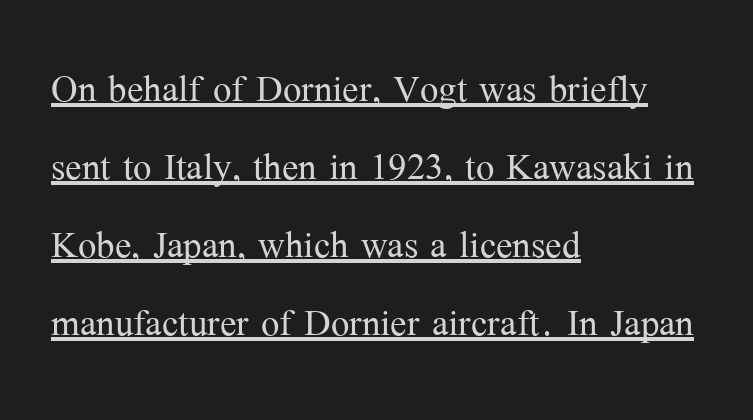
{"serif": "yes", "italic": "no", "bold": "no", "weight": "light", "width": "normal", "stroke_contrast": "medium", "x_height": "medium", "monospaced": "no", "underline": "yes", "align": "left", "line_spacing": "normal", "line_spacing_ratio": 1.59, "letter_spacing": "normal", "letter_spacing_em": 0.0, "glyph_px": 49}
